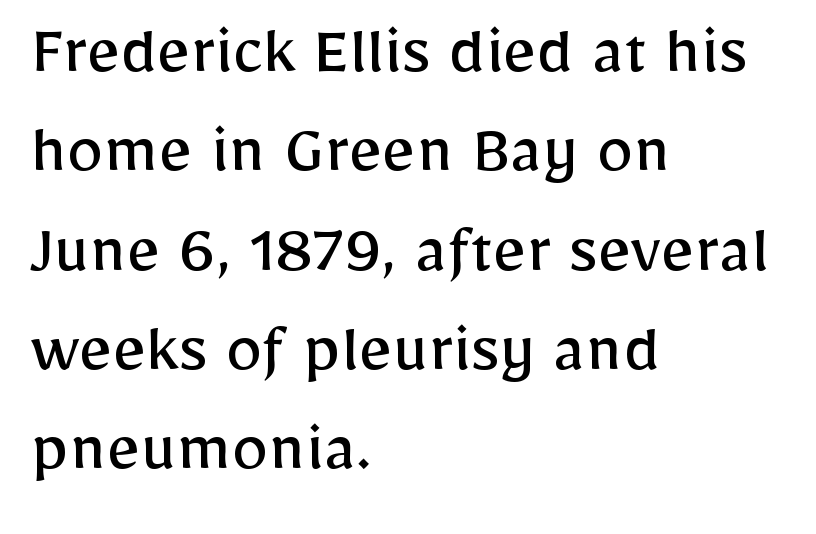
Q: Is the text bold? A: No.
Q: Is the text italic (slanted)? A: No, it is upright.
Q: Is the typeface a serif or a sans-serif typeface? A: Sans-serif.
Q: Is the text underlined? A: No.
Q: How is the paragraph aligned? A: Left-aligned.
Q: Is the spacing between letters normal or unusually wide? A: Normal.
Q: Is the spacing between lines tight, normal or loose? A: Normal.
Q: Width (condensed, normal, or wide)? A: Normal.
Q: Stroke contrast? A: Low.
Q: x-height? A: Medium.
Q: Monospaced? A: No.
